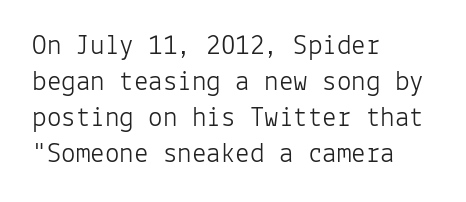
The image shows 29 px light sans-serif type, upright, monospaced; set left-aligned, line spacing 1.24x, normal letter spacing, not underlined; low stroke contrast and a medium x-height.
